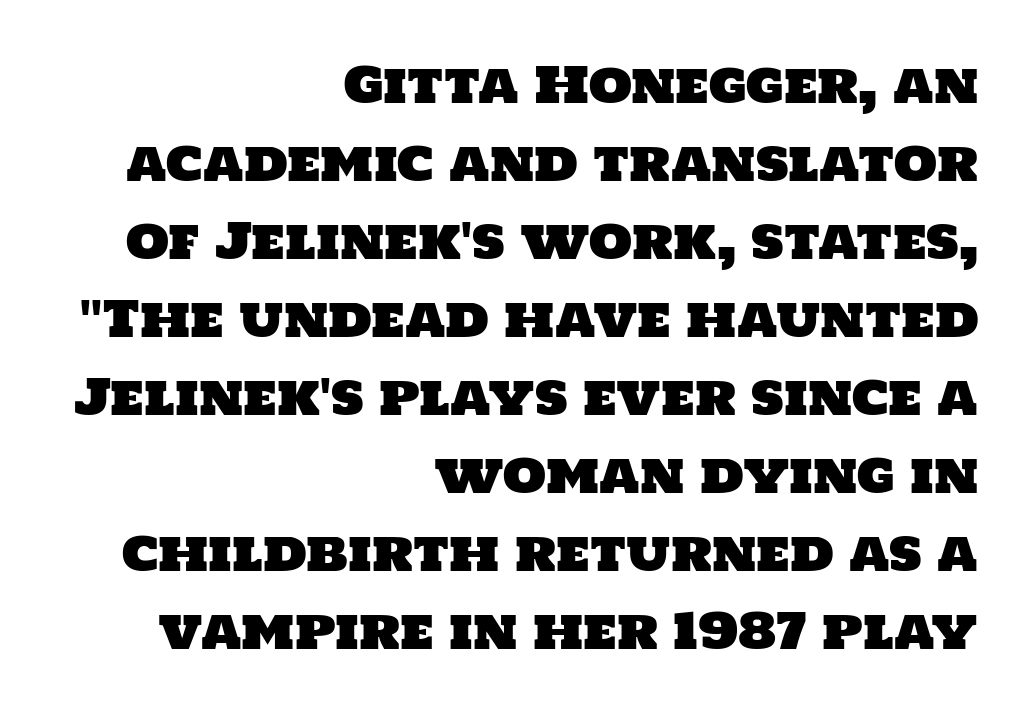
{"serif": "no", "width": "normal", "stroke_contrast": "low", "x_height": "large", "monospaced": "no", "underline": "no", "align": "right", "line_spacing": "normal", "line_spacing_ratio": 1.56, "letter_spacing": "normal", "letter_spacing_em": 0.0, "glyph_px": 50}
